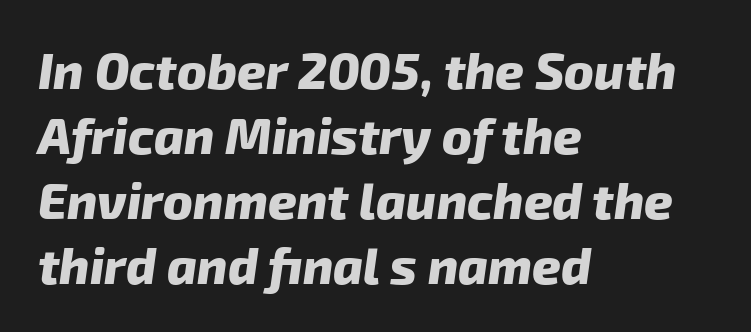
The image shows 50 px heavy sans-serif type; set left-aligned, normal line spacing (1.3x), normal letter spacing, not underlined; low stroke contrast and a medium x-height.
